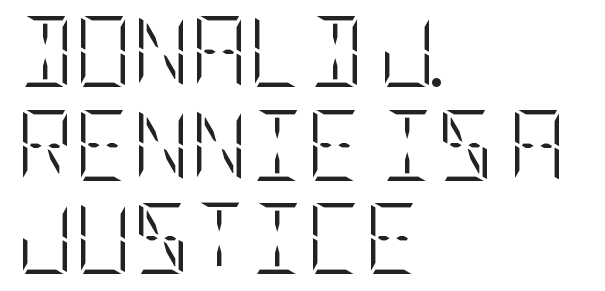
{"italic": "no", "bold": "no", "weight": "light", "width": "condensed", "stroke_contrast": "low", "x_height": "large", "underline": "no", "align": "left", "line_spacing": "normal", "line_spacing_ratio": 1.32, "letter_spacing": "normal", "letter_spacing_em": 0.0, "glyph_px": 71}
